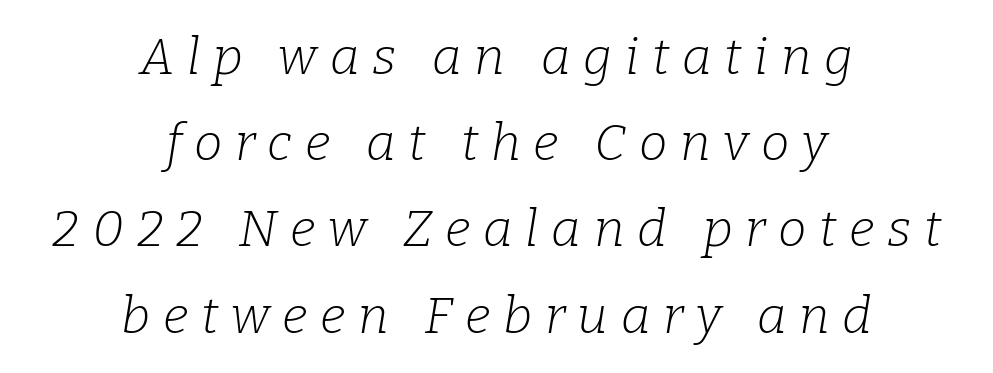
{"serif": "yes", "italic": "yes", "lean": "right", "slant_degrees": 9, "bold": "no", "weight": "light", "width": "normal", "stroke_contrast": "low", "x_height": "medium", "monospaced": "no", "underline": "no", "align": "center", "line_spacing": "normal", "line_spacing_ratio": 1.69, "letter_spacing": "wide", "letter_spacing_em": 0.25, "glyph_px": 51}
